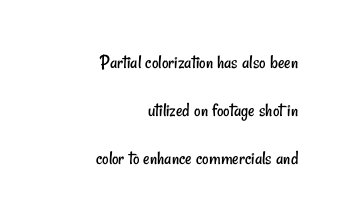
Q: Is the text bold? A: No.
Q: Is the text underlined? A: No.
Q: How is the paragraph aligned? A: Right-aligned.
Q: Is the spacing between letters normal or unusually wide? A: Normal.
Q: Is the spacing between lines tight, normal or loose? A: Loose.
